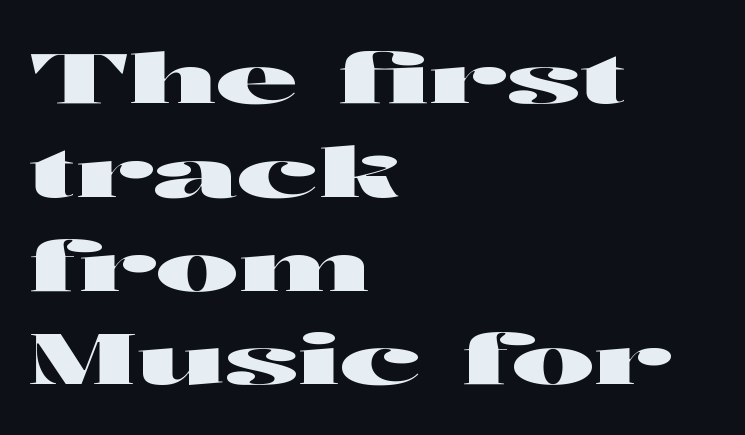
The line-height multiplier appears to be the usual default. The font's upright variant was chosen for this text. Character widths vary here, with narrow letters taking less room than wide ones. Note: no serifs on the glyphs.
